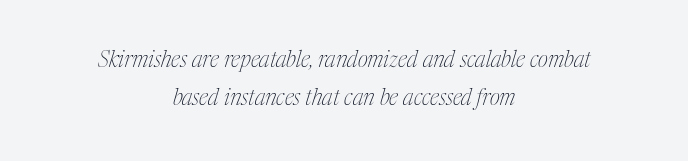
The image shows 22 px text type, italic (leaning right); set centered, line spacing 1.72x, normal letter spacing, not underlined.
